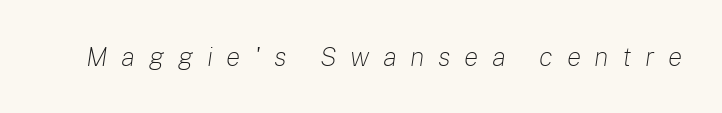
Q: Is the text bold? A: No.
Q: Is the text italic (slanted)? A: Yes, it leans right by about 8 degrees.
Q: Is the text underlined? A: No.
Q: Is the spacing between letters normal or unusually wide? A: Unusually wide.
